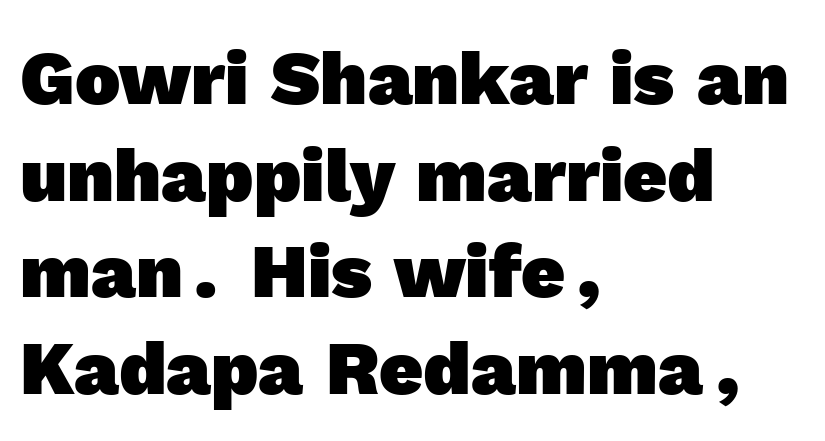
{"serif": "no", "bold": "yes", "weight": "heavy", "width": "normal", "x_height": "medium", "monospaced": "no", "underline": "no", "align": "left", "line_spacing": "normal", "line_spacing_ratio": 1.27, "letter_spacing": "normal", "letter_spacing_em": 0.0, "glyph_px": 76}
